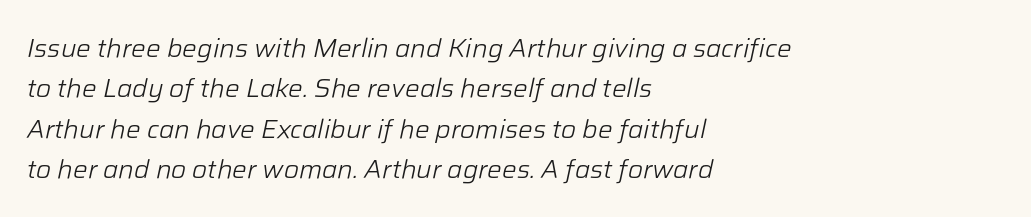
Notice how descenders clear the ascenders below comfortably — that's standard leading. Any mark beneath the type? The region is blank. Stroke mass is kept to a normal reading level or below. The axis of the letterforms is tilted away from vertical. Characters follow at the spacing the type designer built in.
